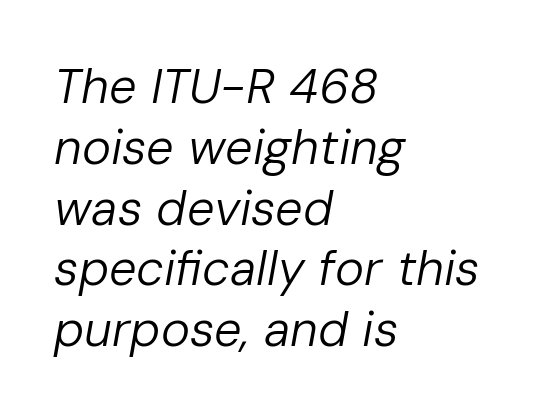
{"italic": "yes", "lean": "right", "slant_degrees": 10, "bold": "no", "weight": "regular", "width": "normal", "stroke_contrast": "low", "x_height": "medium", "monospaced": "no", "underline": "no", "align": "left", "line_spacing_ratio": 1.24, "letter_spacing": "normal", "letter_spacing_em": 0.0, "glyph_px": 49}
